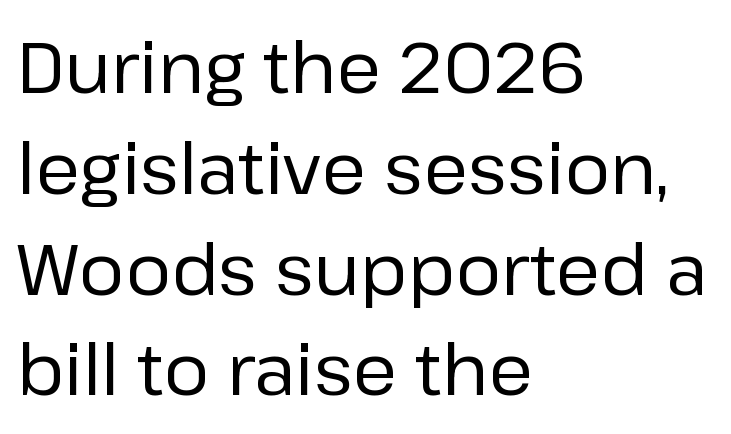
Q: Is the text bold? A: No.
Q: Is the text italic (slanted)? A: No, it is upright.
Q: Is the typeface a serif or a sans-serif typeface? A: Sans-serif.
Q: Is the text underlined? A: No.
Q: How is the paragraph aligned? A: Left-aligned.
Q: Is the spacing between letters normal or unusually wide? A: Normal.
Q: Is the spacing between lines tight, normal or loose? A: Normal.
Q: Width (condensed, normal, or wide)? A: Normal.
Q: Stroke contrast? A: Low.
Q: x-height? A: Medium.
Q: Monospaced? A: No.
